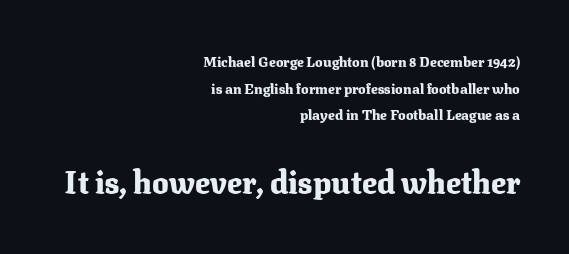
This sample has the flowing, uneven cadence of proportional lettering. A student would call this right alignment; a typographer would say flush right, rag left. Only glyphs here, with clear space below each row. The lettering holds an erect, upright posture throughout. These lines are composed in type with serifs.
